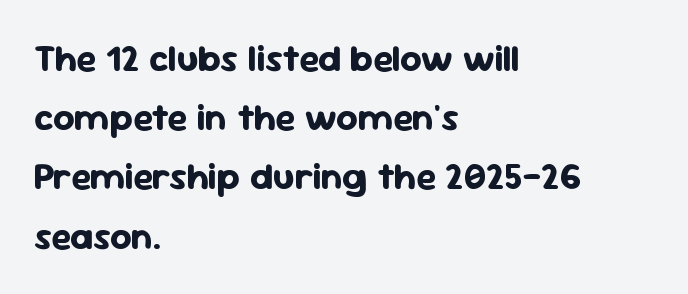
{"serif": "no", "italic": "no", "bold": "yes", "weight": "bold", "width": "normal", "stroke_contrast": "low", "x_height": "medium", "monospaced": "no", "underline": "no", "align": "left", "line_spacing": "normal", "line_spacing_ratio": 1.6, "letter_spacing": "normal", "letter_spacing_em": 0.0, "glyph_px": 37}
